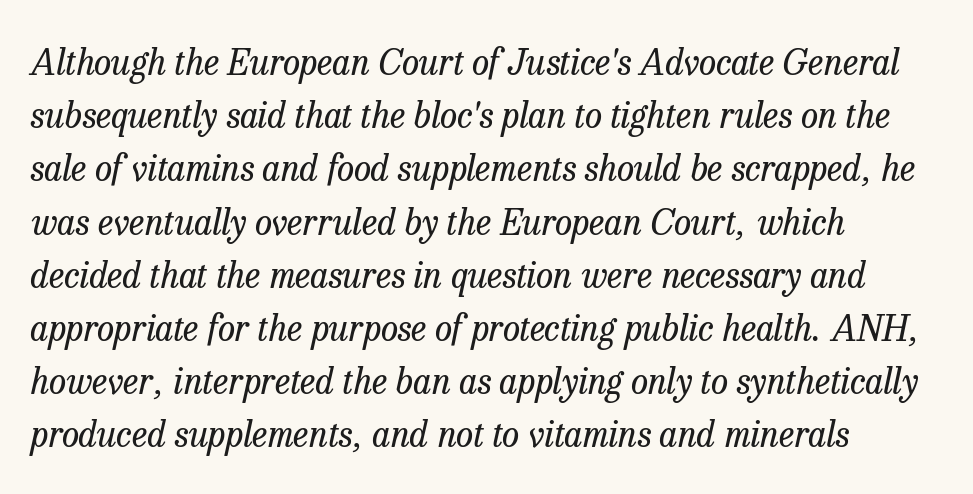
Is this a heavy cut? Hardly; it is regular or lighter. Baseline-to-baseline distance is the conventional proportion of letter height. The baseline area is clear. Look at the tracking — it's just the regular setting, nothing added.
